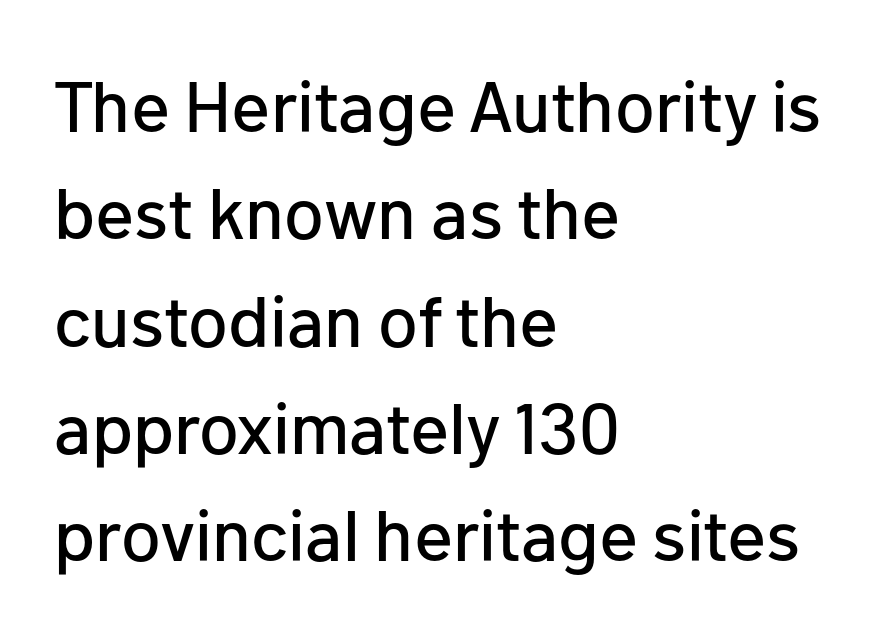
Q: Is the text italic (slanted)? A: No, it is upright.
Q: Is the typeface a serif or a sans-serif typeface? A: Sans-serif.
Q: Is the text underlined? A: No.
Q: How is the paragraph aligned? A: Left-aligned.
Q: Is the spacing between letters normal or unusually wide? A: Normal.
Q: Is the spacing between lines tight, normal or loose? A: Normal.
Q: Width (condensed, normal, or wide)? A: Normal.
Q: Stroke contrast? A: Low.
Q: x-height? A: Medium.
Q: Monospaced? A: No.
